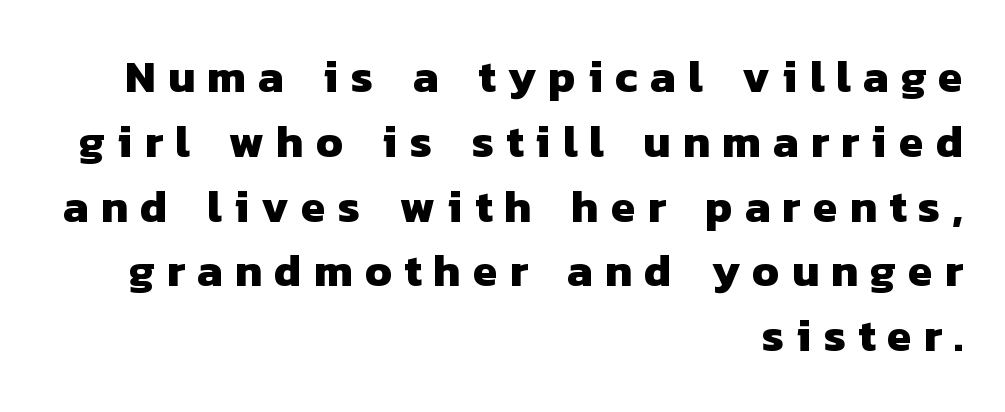
Serif or sans? Sans — the stroke terminals are bare. Display-style spreading of the glyphs; the letterfit is very open. The block of text has a typical density, with ordinary space between rows. The rendering uses natural spacing where letterforms have individual widths. Every letter is thick-stroked: bold, no question. Decoration check: the copy has no underline.
